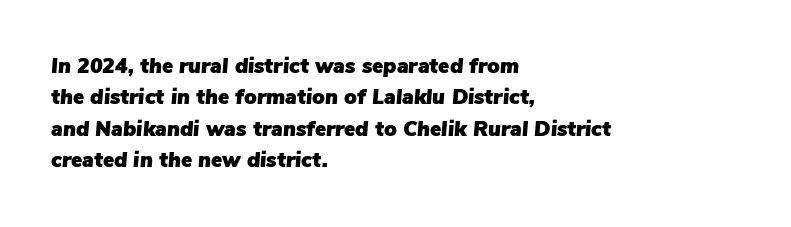
The image shows 21 px text type, italic (leaning right); set left-aligned, normal line spacing (1.5x), normal letter spacing, not underlined.
